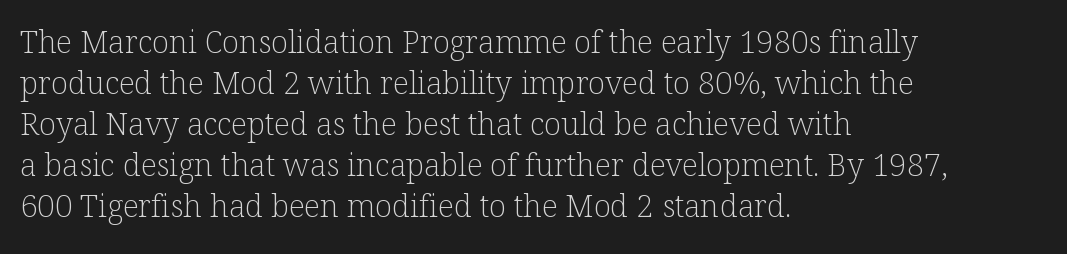
Q: Is the text bold? A: No.
Q: Is the text italic (slanted)? A: No, it is upright.
Q: Is the typeface a serif or a sans-serif typeface? A: Serif.
Q: Is the text underlined? A: No.
Q: How is the paragraph aligned? A: Left-aligned.
Q: Is the spacing between letters normal or unusually wide? A: Normal.
Q: Is the spacing between lines tight, normal or loose? A: Normal.
Q: Width (condensed, normal, or wide)? A: Normal.
Q: Stroke contrast? A: Low.
Q: x-height? A: Medium.
Q: Monospaced? A: No.
